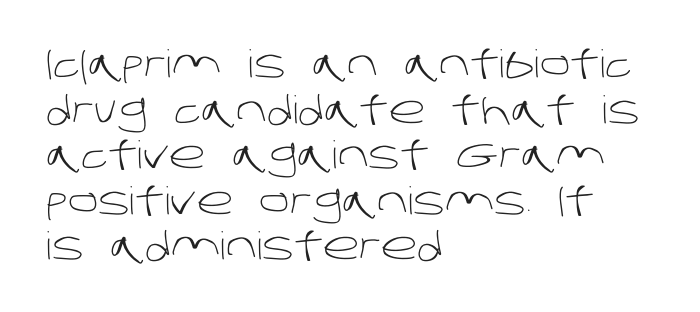
The image shows 38 px light sans-serif type; set left-aligned, line spacing 1.2x, normal letter spacing, not underlined; low stroke contrast and a large x-height.
